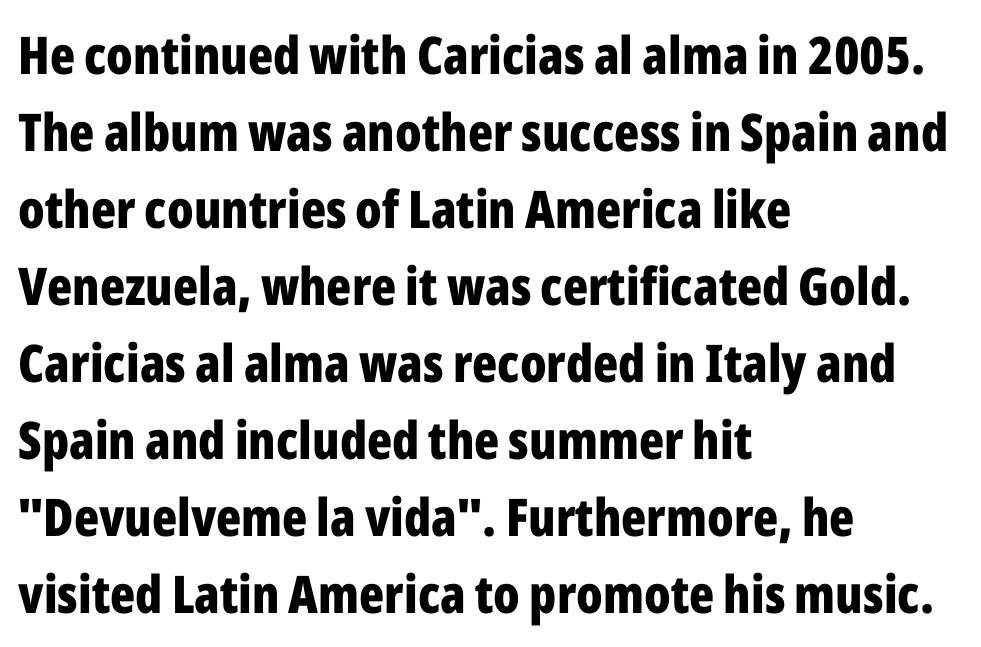
The image shows 52 px bold, condensed sans-serif type, upright; set left-aligned, normal line spacing (1.48x), normal letter spacing, not underlined; low stroke contrast and a medium x-height.
